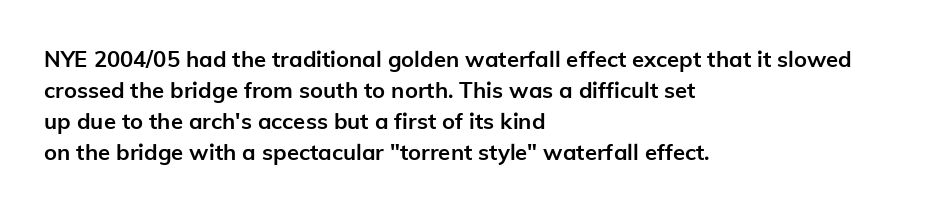
Q: Is the text bold? A: Yes.
Q: Is the text italic (slanted)? A: No, it is upright.
Q: Is the text underlined? A: No.
Q: How is the paragraph aligned? A: Left-aligned.
Q: Is the spacing between letters normal or unusually wide? A: Normal.
Q: Is the spacing between lines tight, normal or loose? A: Normal.
